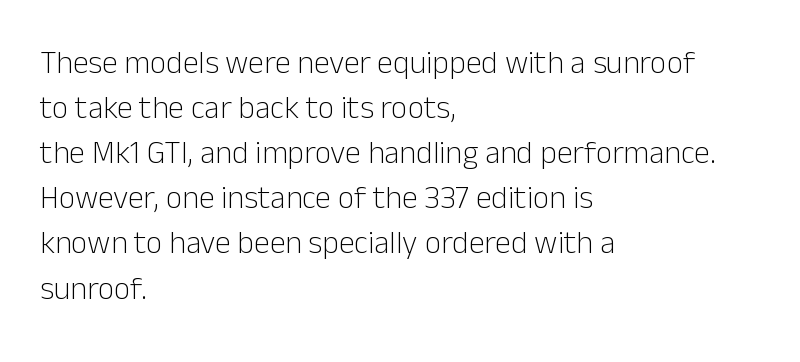
{"serif": "no", "italic": "no", "bold": "no", "weight": "light", "width": "normal", "stroke_contrast": "low", "x_height": "medium", "monospaced": "no", "underline": "no", "align": "left", "line_spacing": "normal", "line_spacing_ratio": 1.41, "letter_spacing": "normal", "letter_spacing_em": 0.0, "glyph_px": 32}
